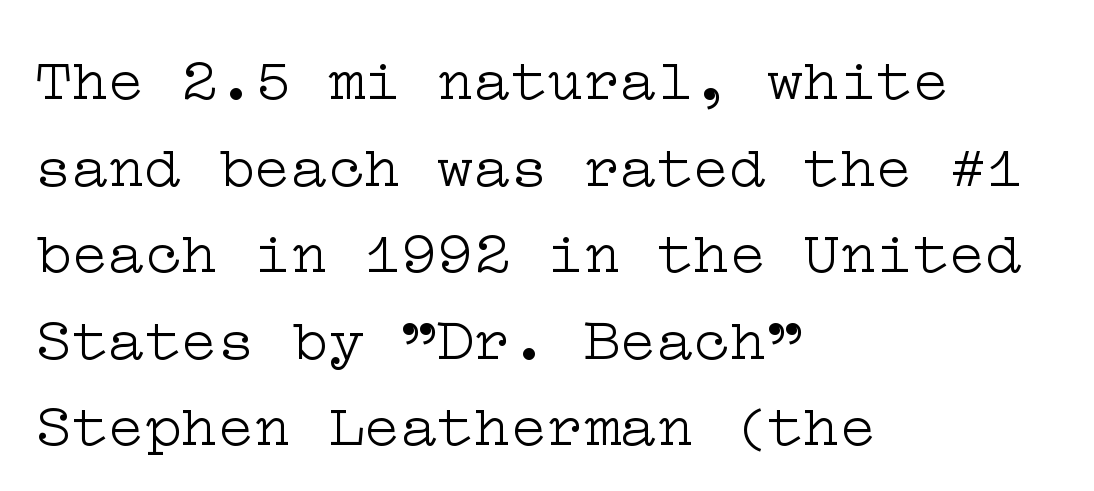
Descenders hang freely into open space. Do the letters lean? They stand straight. The strokes are not fattened; the text isn't bold. A typesetter would call this zero additional tracking.
